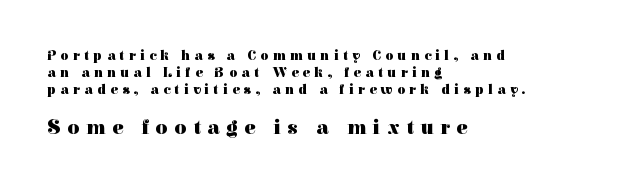
{"italic": "no", "bold": "yes", "underline": "no", "align": "left", "line_spacing_ratio": 1.23, "letter_spacing": "wide", "letter_spacing_em": 0.31, "larger_block": "second", "size_ratio": 1.5, "glyph_px": 21}
